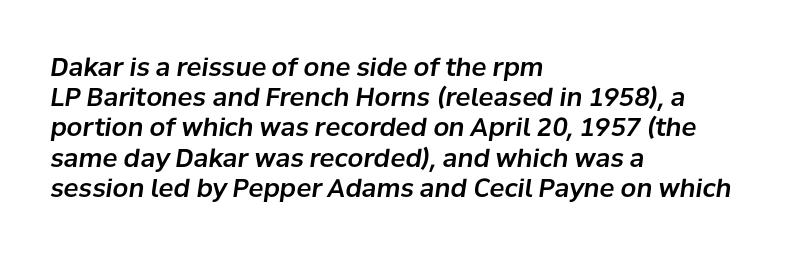
The image shows 25 px text type, italic (leaning right); set left-aligned, line spacing 1.21x, normal letter spacing, not underlined.
